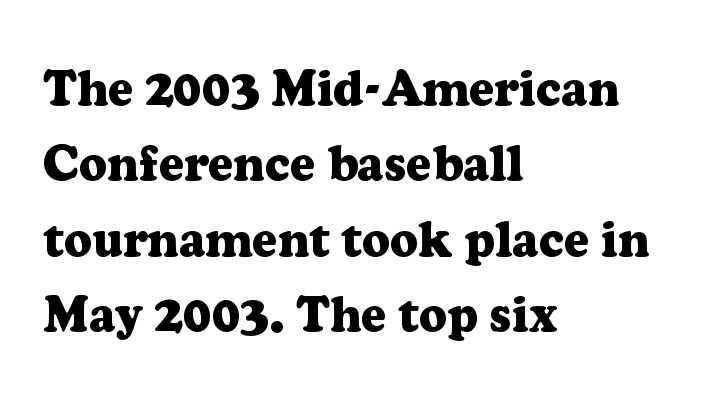
Q: Is the text bold? A: Yes.
Q: Is the text italic (slanted)? A: No, it is upright.
Q: Is the typeface a serif or a sans-serif typeface? A: Serif.
Q: Is the text underlined? A: No.
Q: How is the paragraph aligned? A: Left-aligned.
Q: Is the spacing between letters normal or unusually wide? A: Normal.
Q: Is the spacing between lines tight, normal or loose? A: Normal.
Q: Width (condensed, normal, or wide)? A: Normal.
Q: Stroke contrast? A: Low.
Q: x-height? A: Medium.
Q: Monospaced? A: No.
